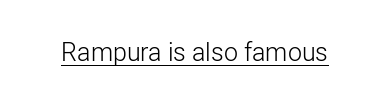
The image shows 25 px text type, upright; set normal letter spacing, underlined.
